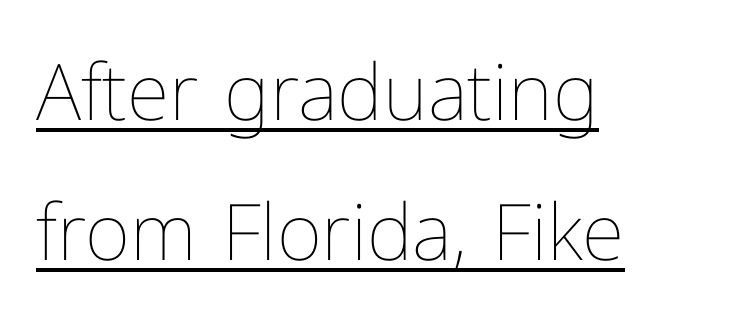
The image shows 78 px thin type, upright; set left-aligned, line spacing 1.8x, normal letter spacing, underlined; low stroke contrast and a medium x-height.
